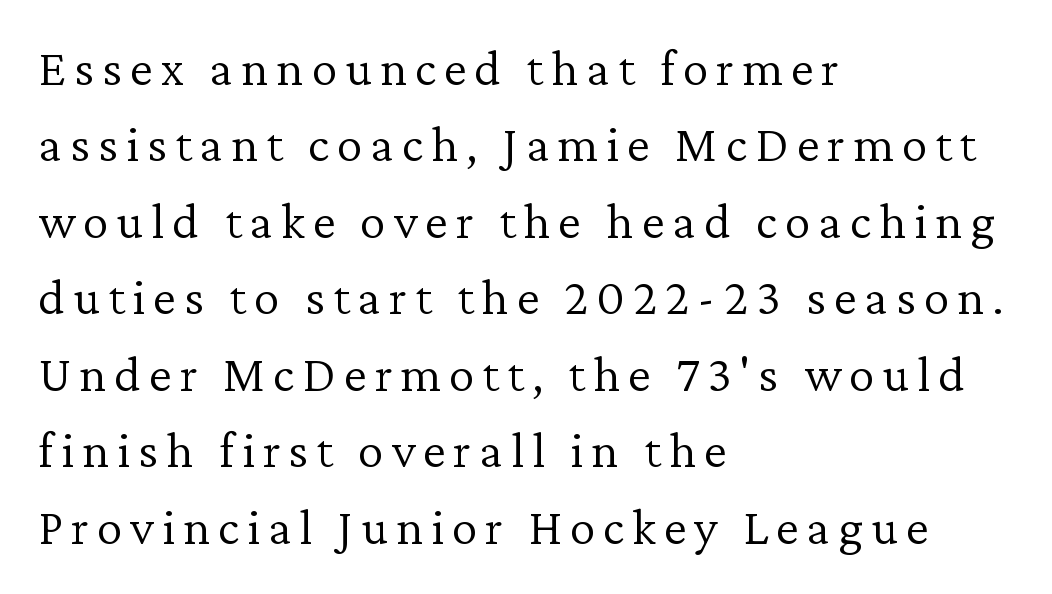
{"serif": "yes", "italic": "no", "bold": "no", "weight": "light", "width": "normal", "stroke_contrast": "low", "x_height": "medium", "monospaced": "no", "underline": "no", "align": "left", "line_spacing": "normal", "line_spacing_ratio": 1.47, "glyph_px": 52}
